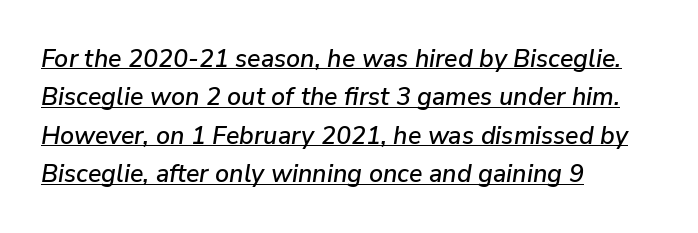
The image shows 25 px text type, italic (leaning right); set left-aligned, normal line spacing (1.54x), normal letter spacing, underlined.
